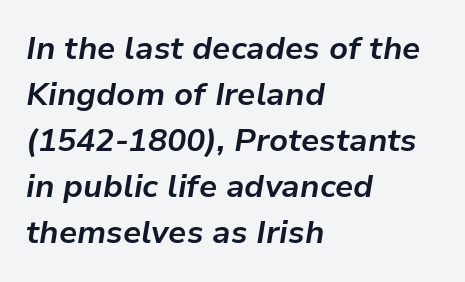
The image shows 32 px bold type, italic (leaning right); set left-aligned, normal line spacing (1.44x), normal letter spacing, not underlined; low stroke contrast and a medium x-height.
